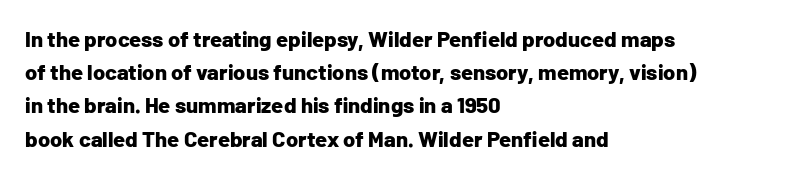
Leading matches the norm, producing a regular column. The area under the type is left untouched. Does extra space separate the letters? No, they use regular spacing. These lines were composed using upright roman letters.
